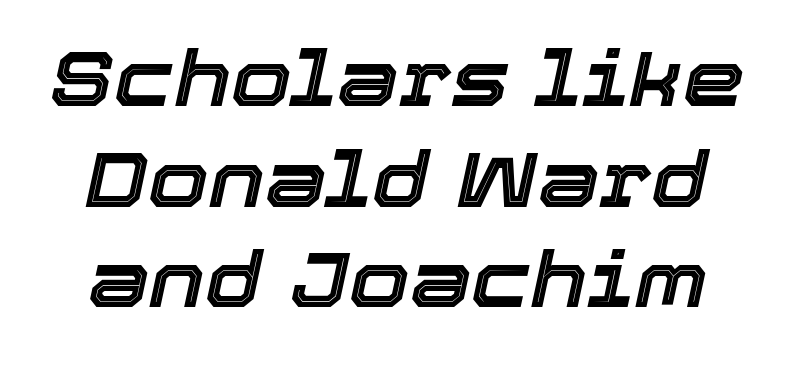
{"italic": "yes", "lean": "right", "slant_degrees": 12, "width": "normal", "x_height": "medium", "monospaced": "no", "underline": "no", "line_spacing": "normal", "line_spacing_ratio": 1.29, "letter_spacing": "normal", "letter_spacing_em": 0.0, "glyph_px": 78}
